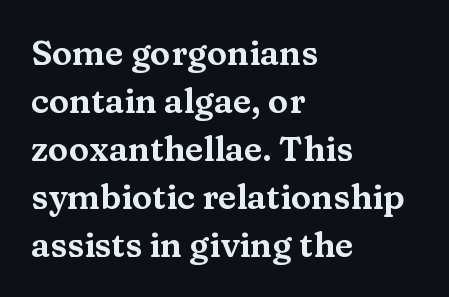
{"serif": "yes", "italic": "no", "width": "wide", "stroke_contrast": "medium", "x_height": "medium", "monospaced": "no", "underline": "no", "align": "left", "line_spacing": "normal", "line_spacing_ratio": 1.41, "letter_spacing": "normal", "letter_spacing_em": 0.0, "glyph_px": 34}
